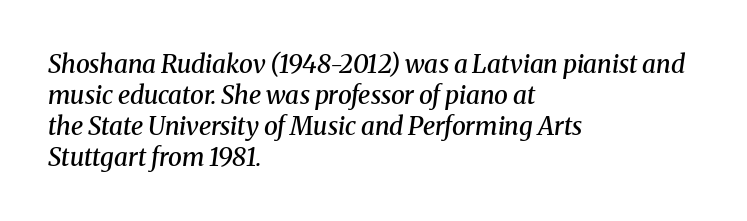
Q: Is the text bold? A: Semi-bold.
Q: Is the text italic (slanted)? A: Yes, it leans right by about 8 degrees.
Q: Is the text underlined? A: No.
Q: How is the paragraph aligned? A: Left-aligned.
Q: Is the spacing between letters normal or unusually wide? A: Normal.
